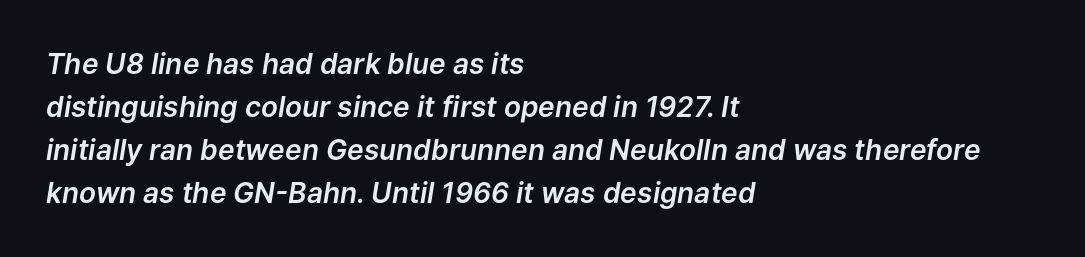
Q: Is the text italic (slanted)? A: Yes, it leans right by about 9 degrees.
Q: Is the text underlined? A: No.
Q: How is the paragraph aligned? A: Left-aligned.
Q: Is the spacing between letters normal or unusually wide? A: Normal.
Q: Is the spacing between lines tight, normal or loose? A: Normal.
Q: Width (condensed, normal, or wide)? A: Normal.
Q: Stroke contrast? A: Low.
Q: x-height? A: Medium.
Q: Monospaced? A: No.
